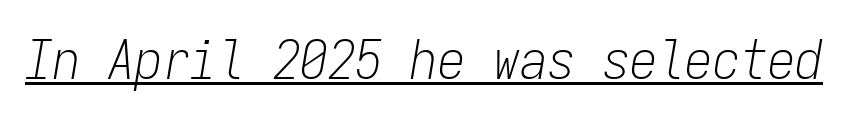
{"italic": "yes", "lean": "right", "slant_degrees": 9, "bold": "no", "weight": "light", "width": "condensed", "stroke_contrast": "low", "x_height": "medium", "monospaced": "yes", "underline": "yes", "letter_spacing": "normal", "letter_spacing_em": 0.0, "glyph_px": 55}
